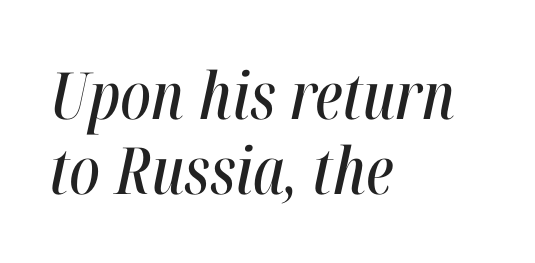
Q: Is the text italic (slanted)? A: Yes, it leans right by about 12 degrees.
Q: Is the text underlined? A: No.
Q: How is the paragraph aligned? A: Left-aligned.
Q: Is the spacing between letters normal or unusually wide? A: Normal.
Q: Is the spacing between lines tight, normal or loose? A: Tight.
Q: Width (condensed, normal, or wide)? A: Condensed.
Q: Stroke contrast? A: High.
Q: x-height? A: Medium.
Q: Monospaced? A: No.
